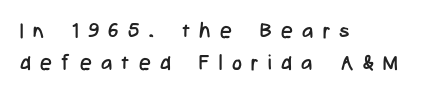
Q: Is the text bold? A: No.
Q: Is the text italic (slanted)? A: No, it is upright.
Q: Is the text underlined? A: No.
Q: How is the paragraph aligned? A: Left-aligned.
Q: Is the spacing between letters normal or unusually wide? A: Unusually wide.
Q: Is the spacing between lines tight, normal or loose? A: Normal.
